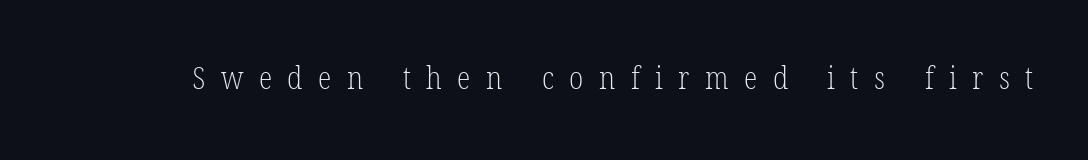
{"serif": "yes", "italic": "no", "bold": "no", "weight": "light", "width": "condensed", "stroke_contrast": "low", "x_height": "medium", "monospaced": "no", "underline": "no", "letter_spacing": "wide", "letter_spacing_em": 0.5, "glyph_px": 31}
